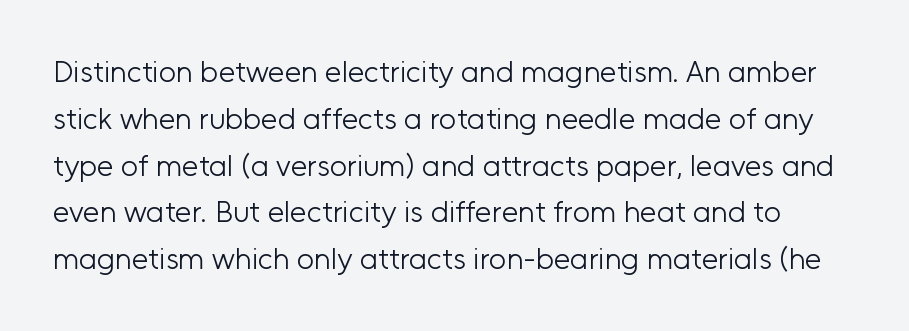
The image shows 30 px light sans-serif type, upright; set normal line spacing (1.56x), normal letter spacing, not underlined; low stroke contrast and a medium x-height.
